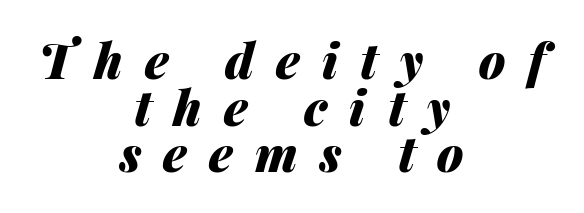
These lines were composed using italics. The strip under each line holds only bare page. Heavy, bold letterforms. This sample trades vertical openness for compactness between lines. These lines are centered, leaving both edges ragged. You could not count columns in this text — the font is proportionally spaced.
